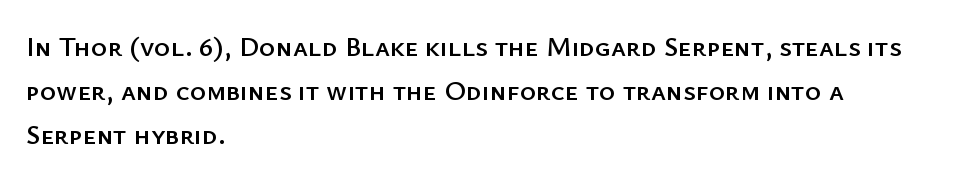
Q: Is the text italic (slanted)? A: No, it is upright.
Q: Is the typeface a serif or a sans-serif typeface? A: Sans-serif.
Q: Is the text underlined? A: No.
Q: How is the paragraph aligned? A: Left-aligned.
Q: Is the spacing between letters normal or unusually wide? A: Normal.
Q: Is the spacing between lines tight, normal or loose? A: Normal.
Q: Width (condensed, normal, or wide)? A: Normal.
Q: Stroke contrast? A: Low.
Q: x-height? A: Medium.
Q: Monospaced? A: No.
